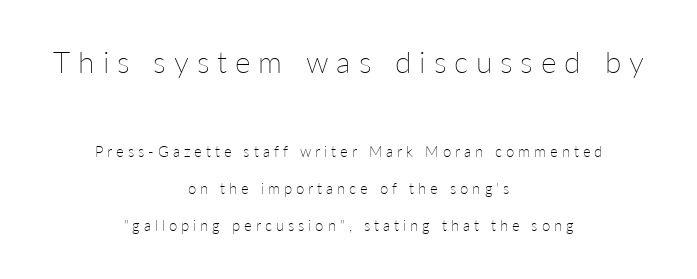
The image shows 30 px thin type, upright; set centered, loose line spacing (2.49x), unusually wide letter spacing (+0.26 em), not underlined; the first (top) block is 2.0x larger; low stroke contrast and a medium x-height.
